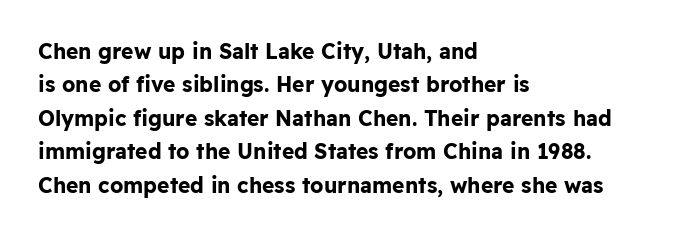
The image shows 21 px bold type, upright; set left-aligned, normal line spacing (1.59x), normal letter spacing, not underlined.
